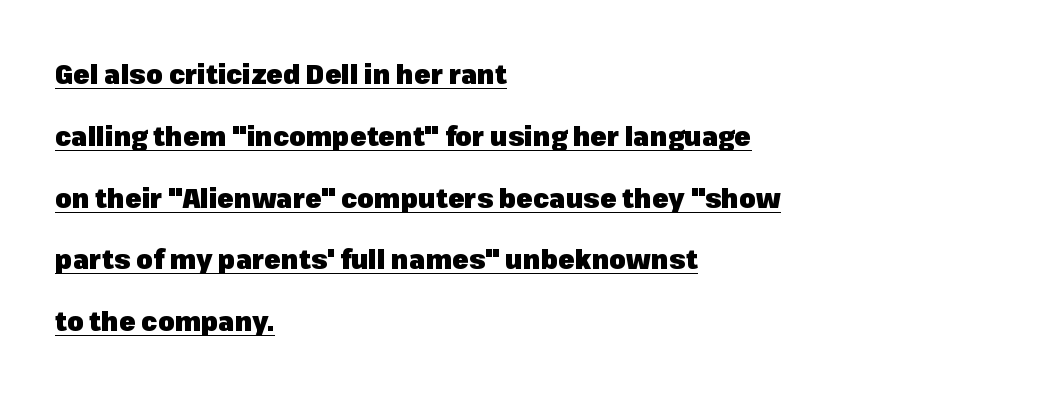
The image shows 27 px bold type, upright; set left-aligned, loose line spacing (2.29x), normal letter spacing, underlined.
